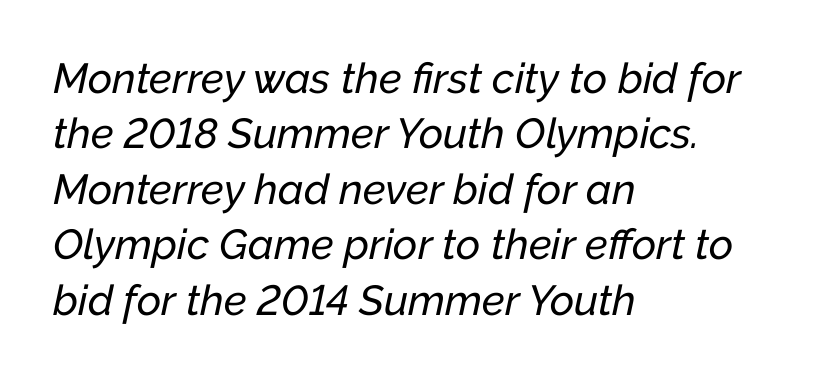
The image shows 42 px text type, italic (leaning right); set left-aligned, normal line spacing (1.32x), normal letter spacing, not underlined; low stroke contrast and a medium x-height.
